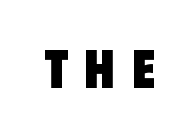
The image shows 55 px heavy, condensed sans-serif type; set unusually wide letter spacing (+0.3 em), not underlined; low stroke contrast and a large x-height.
